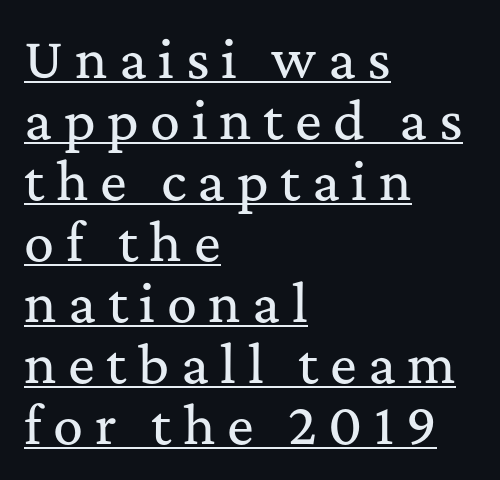
Q: Is the text italic (slanted)? A: No, it is upright.
Q: Is the typeface a serif or a sans-serif typeface? A: Serif.
Q: Is the text underlined? A: Yes.
Q: How is the paragraph aligned? A: Left-aligned.
Q: Is the spacing between letters normal or unusually wide? A: Unusually wide.
Q: Width (condensed, normal, or wide)? A: Normal.
Q: Stroke contrast? A: Medium.
Q: x-height? A: Medium.
Q: Monospaced? A: No.
